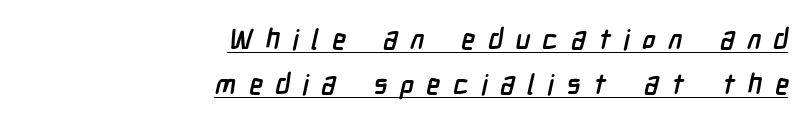
{"serif": "no", "bold": "yes", "weight": "semibold", "width": "condensed", "stroke_contrast": "low", "x_height": "medium", "monospaced": "no", "underline": "yes", "align": "right", "line_spacing": "normal", "line_spacing_ratio": 1.6, "letter_spacing": "wide", "letter_spacing_em": 0.45, "glyph_px": 28}
